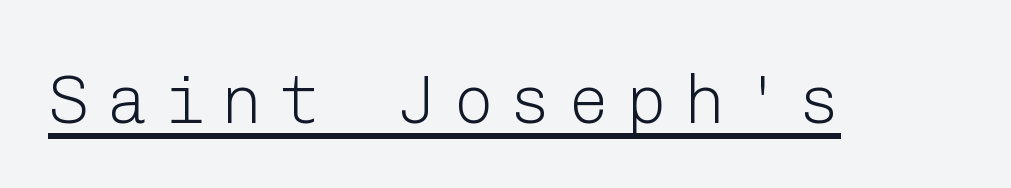
The image shows 68 px light sans-serif type, upright; set unusually wide letter spacing (+0.25 em), underlined; low stroke contrast and a medium x-height.
